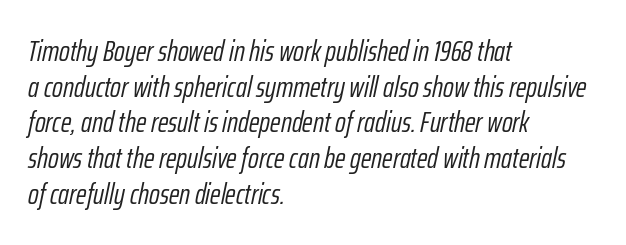
{"italic": "yes", "lean": "right", "slant_degrees": 12, "bold": "no", "weight": "light", "width": "condensed", "stroke_contrast": "low", "x_height": "medium", "monospaced": "no", "underline": "no", "align": "left", "line_spacing_ratio": 1.23, "letter_spacing": "normal", "letter_spacing_em": 0.0, "glyph_px": 29}
